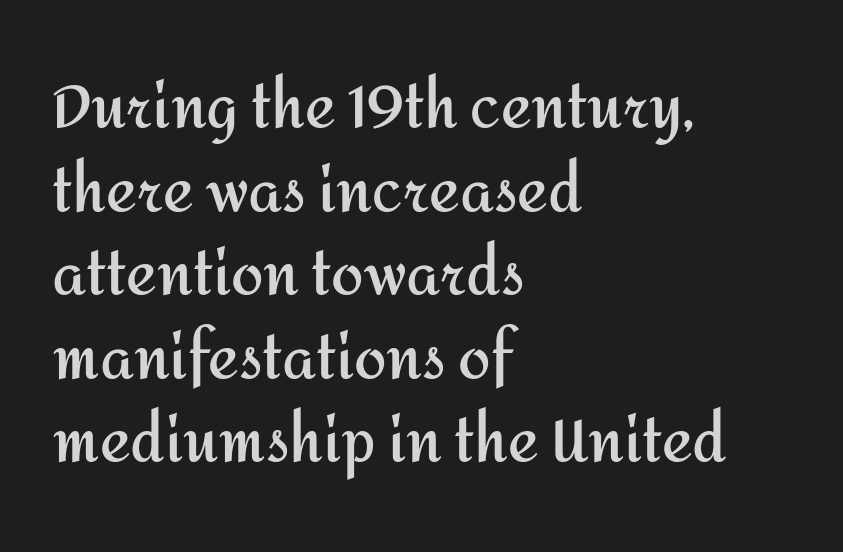
Q: Is the text bold? A: Yes.
Q: Is the text italic (slanted)? A: No, it is upright.
Q: Is the typeface a serif or a sans-serif typeface? A: Sans-serif.
Q: Is the text underlined? A: No.
Q: How is the paragraph aligned? A: Left-aligned.
Q: Is the spacing between letters normal or unusually wide? A: Normal.
Q: Is the spacing between lines tight, normal or loose? A: Normal.
Q: Width (condensed, normal, or wide)? A: Normal.
Q: Stroke contrast? A: Medium.
Q: x-height? A: Medium.
Q: Monospaced? A: No.
